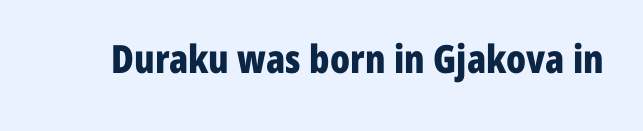
The letters carry no serifs — their stems end cleanly without finishing strokes. The letters advance in unequal steps, a hallmark of proportional type. These words are printed bold, with thick strokes throughout. The axis of the letterforms is exactly vertical.
